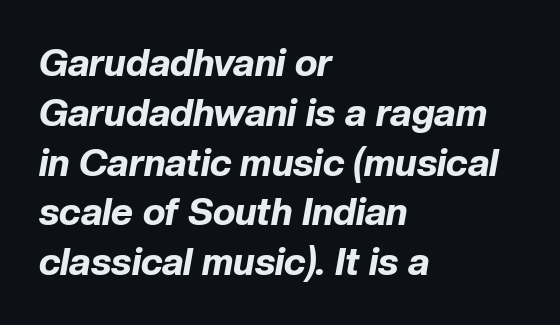
{"italic": "yes", "lean": "right", "slant_degrees": 10, "bold": "yes", "weight": "bold", "width": "normal", "stroke_contrast": "low", "x_height": "medium", "monospaced": "no", "underline": "no", "align": "left", "line_spacing": "normal", "line_spacing_ratio": 1.31, "letter_spacing": "normal", "letter_spacing_em": 0.0, "glyph_px": 38}
